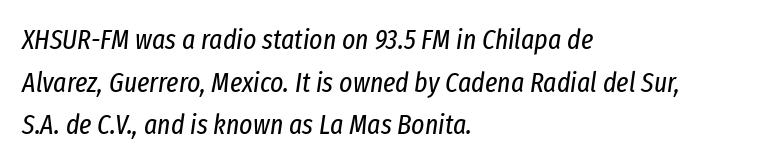
Q: Is the text bold? A: No.
Q: Is the text italic (slanted)? A: Yes, it leans right by about 8 degrees.
Q: Is the text underlined? A: No.
Q: How is the paragraph aligned? A: Left-aligned.
Q: Is the spacing between letters normal or unusually wide? A: Normal.
Q: Is the spacing between lines tight, normal or loose? A: Normal.
Q: Width (condensed, normal, or wide)? A: Condensed.
Q: Stroke contrast? A: Low.
Q: x-height? A: Medium.
Q: Monospaced? A: No.
